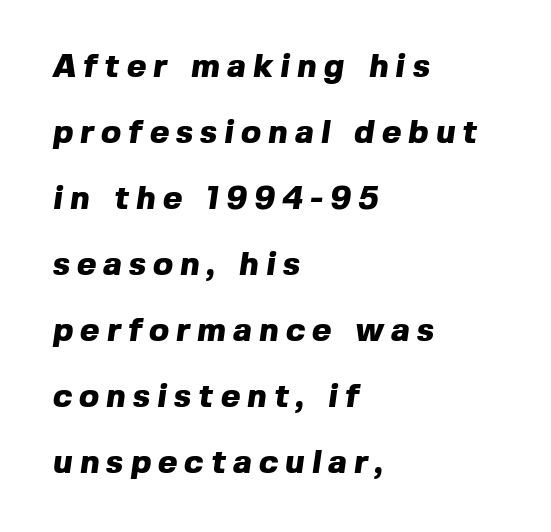
Q: Is the text bold? A: Yes.
Q: Is the typeface a serif or a sans-serif typeface? A: Sans-serif.
Q: Is the text underlined? A: No.
Q: How is the paragraph aligned? A: Left-aligned.
Q: Is the spacing between letters normal or unusually wide? A: Unusually wide.
Q: Is the spacing between lines tight, normal or loose? A: Loose.
Q: Width (condensed, normal, or wide)? A: Normal.
Q: x-height? A: Medium.
Q: Monospaced? A: No.
